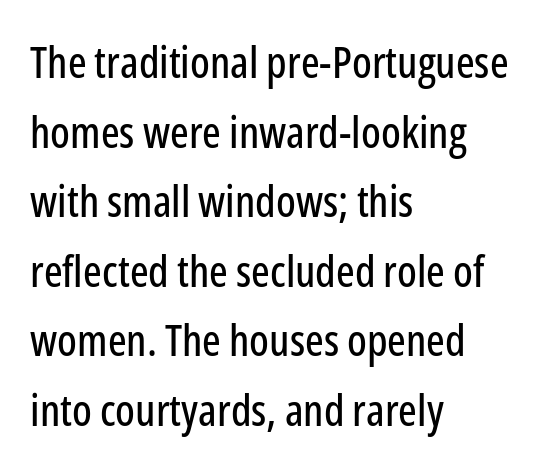
The characters display no serif detailing; their extremities are plain. The rendering anchors every line to the left-hand side. Only glyphs here, with clear space below each row. This block has exactly the height ordinary leading produces. Default kerning and tracking; the words read as compact shapes.
